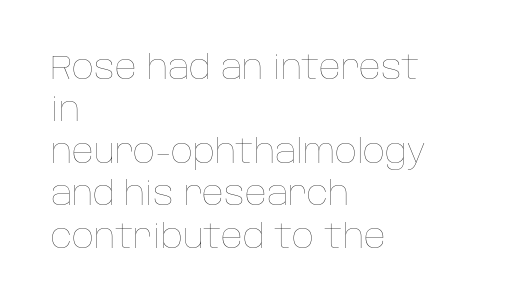
Do the characters align in a grid? No, the font is proportional. Left-aligned paragraph, ragged on the right. Does extra space separate the letters? No, they use regular spacing. The axis of the letterforms is exactly vertical.
